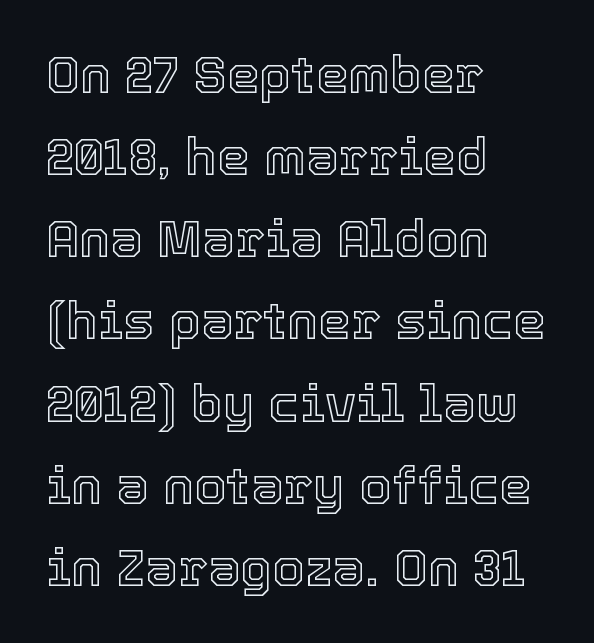
The image shows 52 px text type, upright; set left-aligned, normal line spacing (1.58x), normal letter spacing, not underlined; a medium x-height.
